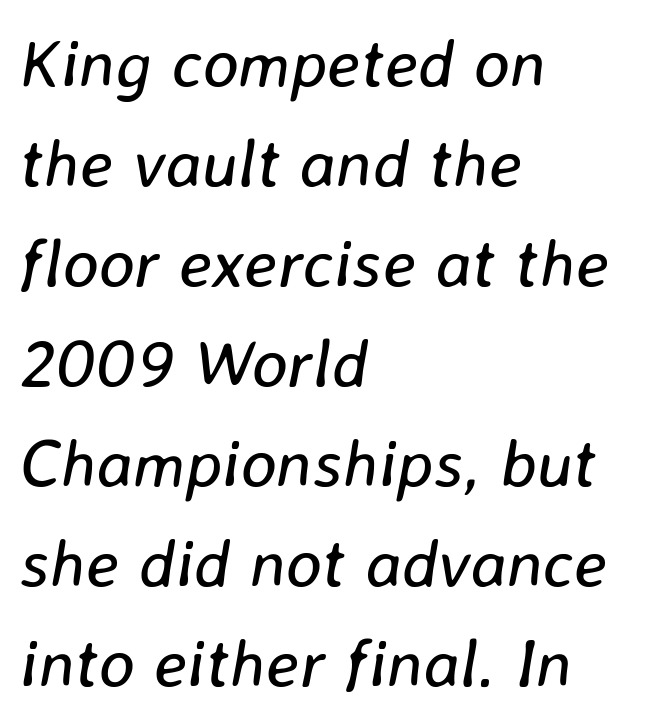
Q: Is the text bold? A: No.
Q: Is the text italic (slanted)? A: Yes, it leans right by about 8 degrees.
Q: Is the text underlined? A: No.
Q: How is the paragraph aligned? A: Left-aligned.
Q: Is the spacing between letters normal or unusually wide? A: Normal.
Q: Is the spacing between lines tight, normal or loose? A: Normal.
Q: Width (condensed, normal, or wide)? A: Normal.
Q: Stroke contrast? A: Low.
Q: x-height? A: Medium.
Q: Monospaced? A: No.
